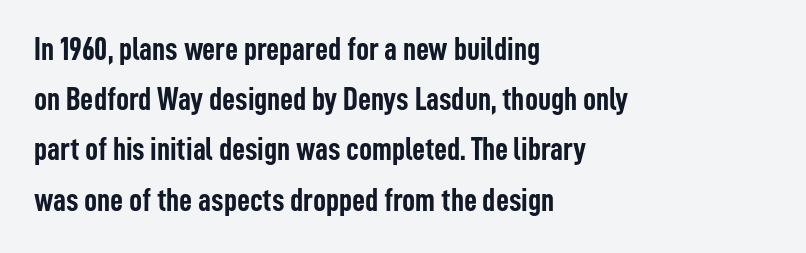
{"serif": "no", "italic": "no", "bold": "yes", "weight": "semibold", "width": "condensed", "stroke_contrast": "low", "x_height": "medium", "monospaced": "no", "underline": "no", "align": "left", "line_spacing": "normal", "line_spacing_ratio": 1.57, "letter_spacing": "normal", "letter_spacing_em": 0.0, "glyph_px": 32}
